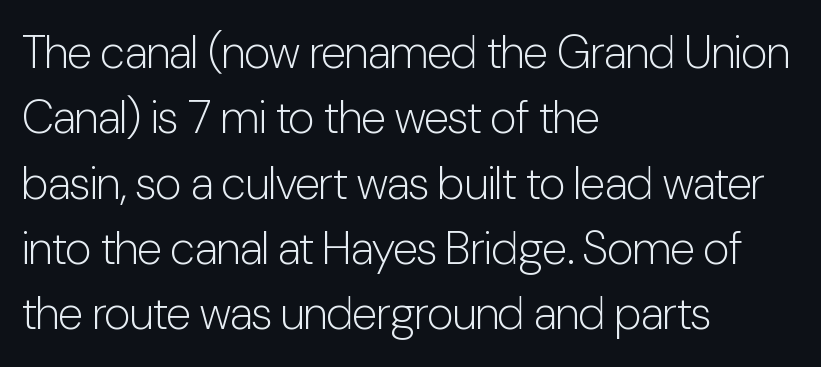
{"serif": "no", "italic": "no", "bold": "no", "weight": "light", "width": "condensed", "stroke_contrast": "low", "x_height": "medium", "monospaced": "no", "underline": "no", "align": "left", "line_spacing": "normal", "line_spacing_ratio": 1.42, "letter_spacing": "normal", "letter_spacing_em": 0.0, "glyph_px": 46}
